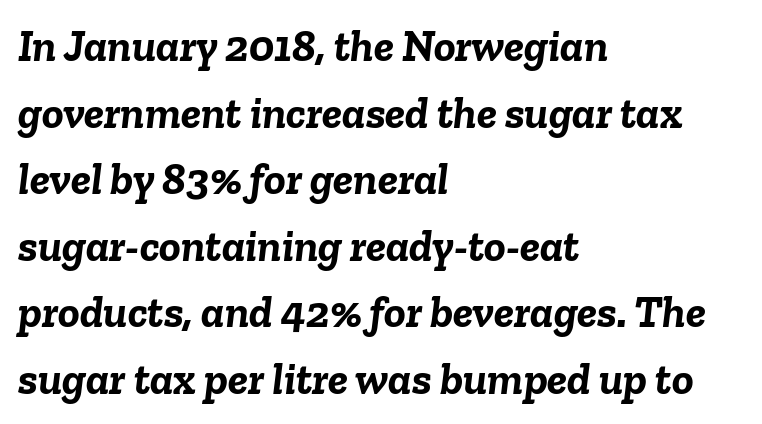
Q: Is the text bold? A: Yes.
Q: Is the text italic (slanted)? A: Yes, it leans right by about 6 degrees.
Q: Is the text underlined? A: No.
Q: How is the paragraph aligned? A: Left-aligned.
Q: Is the spacing between letters normal or unusually wide? A: Normal.
Q: Is the spacing between lines tight, normal or loose? A: Normal.
Q: Width (condensed, normal, or wide)? A: Normal.
Q: Stroke contrast? A: Low.
Q: x-height? A: Medium.
Q: Monospaced? A: No.
